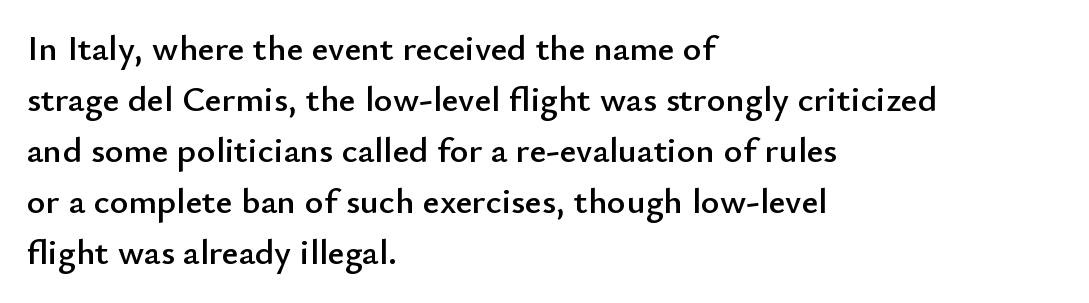
The image shows 36 px sans-serif type, upright; set left-aligned, normal line spacing (1.42x), normal letter spacing, not underlined; low stroke contrast and a small x-height.
